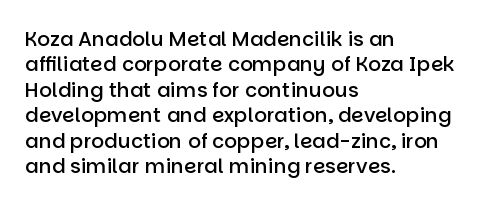
Do the letters lean? They stand straight. The string is rendered with underlining switched off. Look at the tracking — it's just the regular setting, nothing added. The passage shown is semibold, sitting just below true bold.
